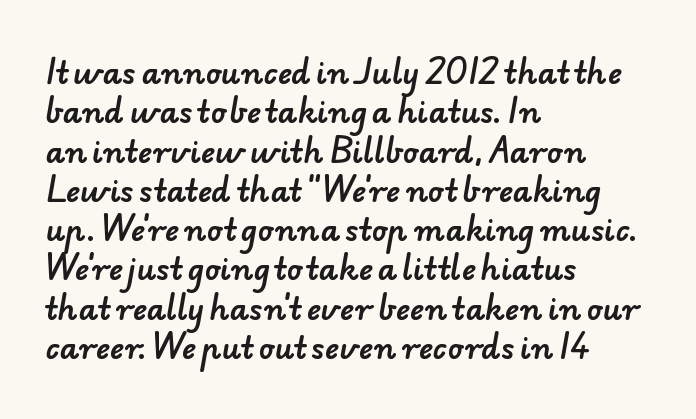
{"serif": "no", "width": "normal", "stroke_contrast": "low", "x_height": "small", "monospaced": "no", "underline": "no", "align": "left", "line_spacing": "normal", "line_spacing_ratio": 1.31, "letter_spacing": "normal", "letter_spacing_em": 0.0, "glyph_px": 30}
